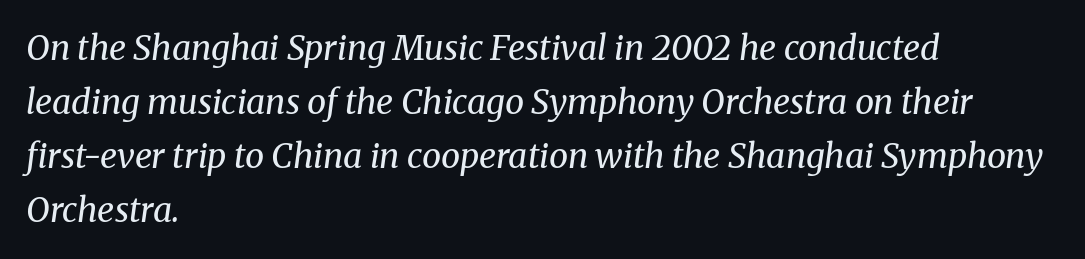
{"serif": "yes", "italic": "yes", "lean": "right", "slant_degrees": 8, "bold": "no", "weight": "regular", "width": "normal", "stroke_contrast": "medium", "x_height": "medium", "monospaced": "no", "underline": "no", "align": "left", "line_spacing": "normal", "line_spacing_ratio": 1.59, "letter_spacing": "normal", "letter_spacing_em": 0.0, "glyph_px": 34}
